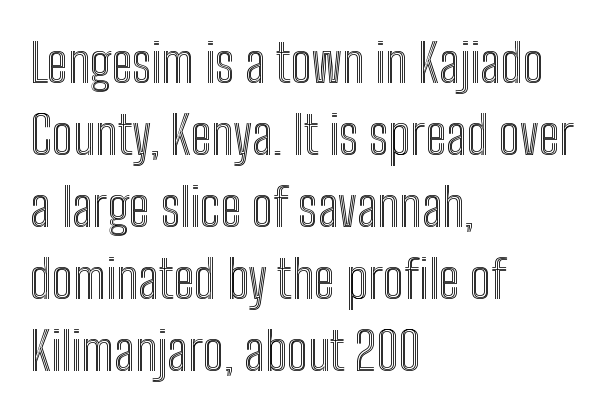
{"italic": "no", "width": "condensed", "x_height": "medium", "monospaced": "no", "underline": "no", "align": "left", "line_spacing": "normal", "line_spacing_ratio": 1.36, "letter_spacing": "normal", "letter_spacing_em": 0.0, "glyph_px": 53}
